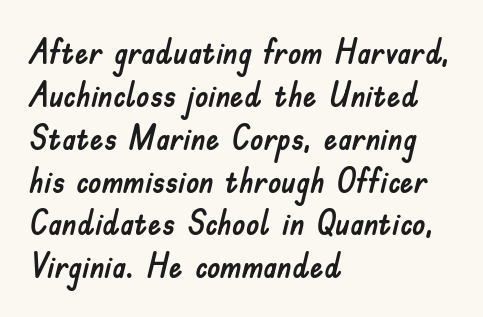
The passage is arranged the way most books set body copy — flush left. This rendering leaves character spacing at its baseline value. Underline: absent. In terms of leading, this rendering sits right in the middle. These lines are composed in type without serifs. Spacing verdict: proportional, widths tailored to each character.
